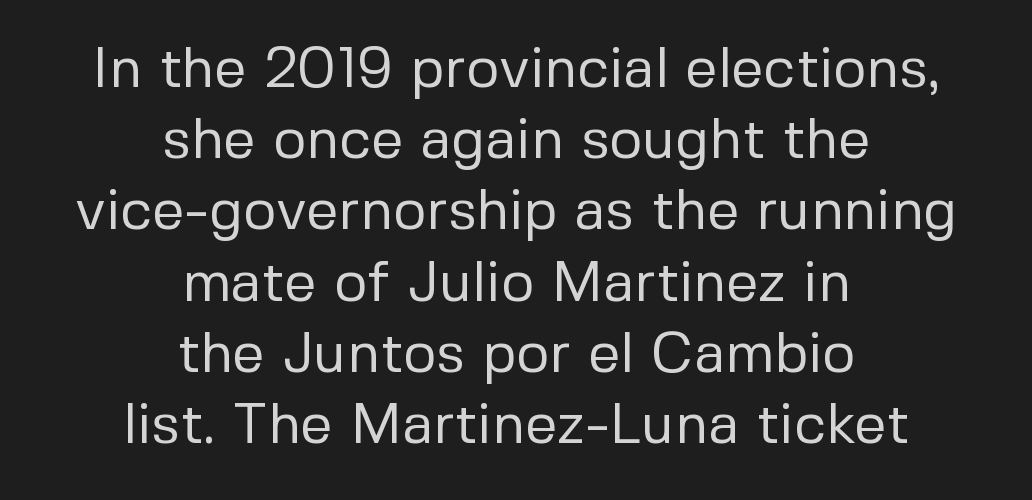
The image shows 57 px regular-weight sans-serif type, upright; set centered, normal line spacing (1.25x), normal letter spacing, not underlined; low stroke contrast and a medium x-height.
